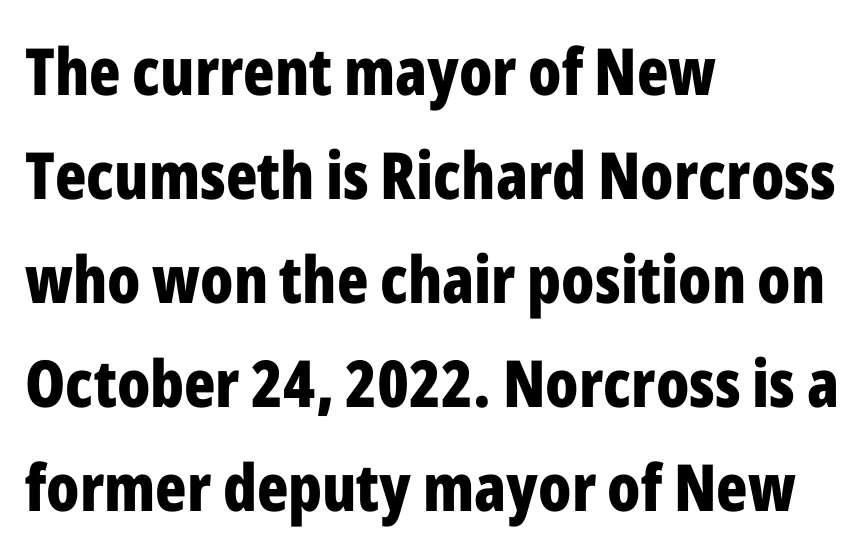
The image shows 65 px bold, condensed sans-serif type, upright; set left-aligned, normal line spacing (1.6x), normal letter spacing, not underlined; low stroke contrast and a medium x-height.
